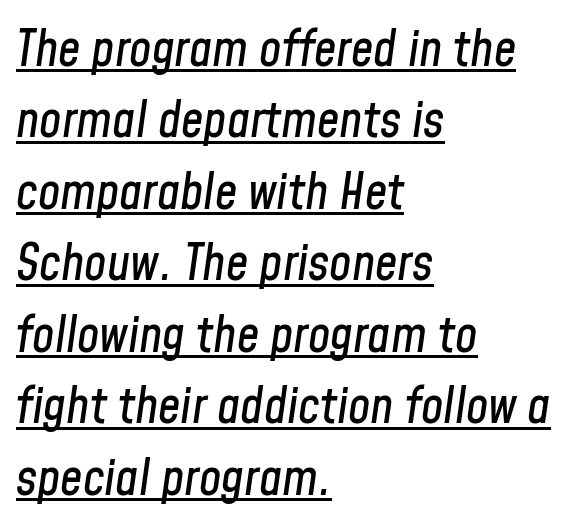
{"italic": "yes", "lean": "right", "slant_degrees": 8, "width": "condensed", "stroke_contrast": "low", "x_height": "medium", "monospaced": "no", "underline": "yes", "align": "left", "line_spacing": "normal", "line_spacing_ratio": 1.43, "letter_spacing": "normal", "letter_spacing_em": 0.0, "glyph_px": 50}
